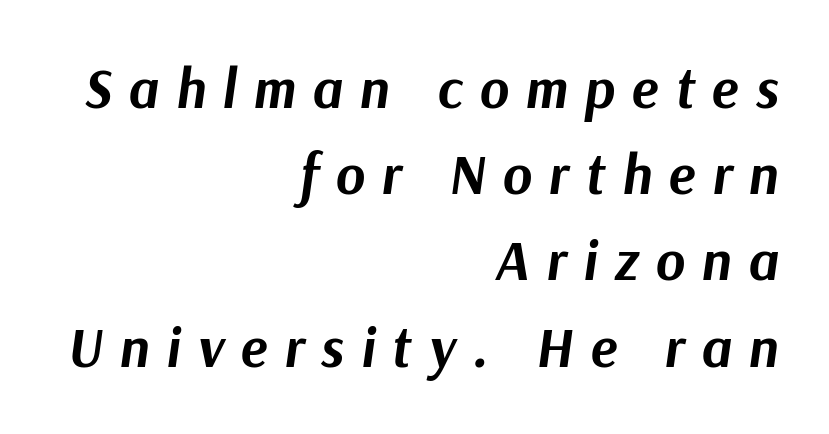
Does the leading feel generous? No, just average. These lines carry a lot of weight — the face is fully bold. Spacing verdict: proportional, widths tailored to each character. Bare-footed words on every line. Line ends are locked; line starts wander. An italicized treatment has been applied to the whole sample.
